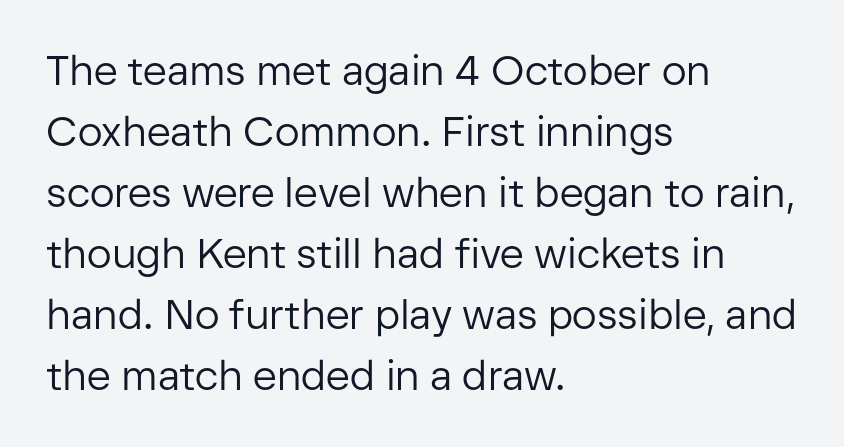
{"serif": "no", "italic": "no", "bold": "no", "weight": "regular", "width": "normal", "stroke_contrast": "low", "x_height": "medium", "monospaced": "no", "underline": "no", "align": "left", "line_spacing": "normal", "line_spacing_ratio": 1.49, "letter_spacing": "normal", "letter_spacing_em": 0.0, "glyph_px": 41}
